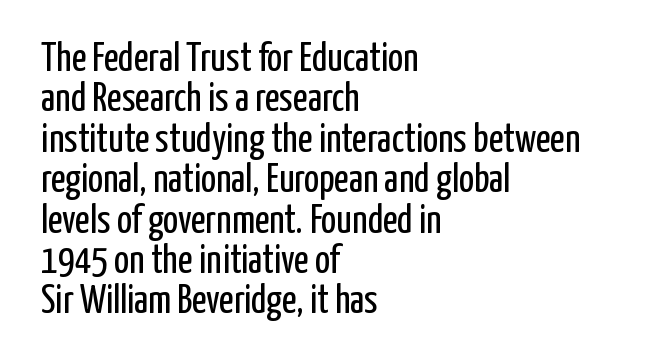
{"serif": "no", "italic": "no", "bold": "no", "weight": "regular", "width": "condensed", "stroke_contrast": "low", "x_height": "medium", "monospaced": "no", "underline": "no", "align": "left", "line_spacing": "tight", "line_spacing_ratio": 1.01, "letter_spacing": "normal", "letter_spacing_em": 0.0, "glyph_px": 40}
